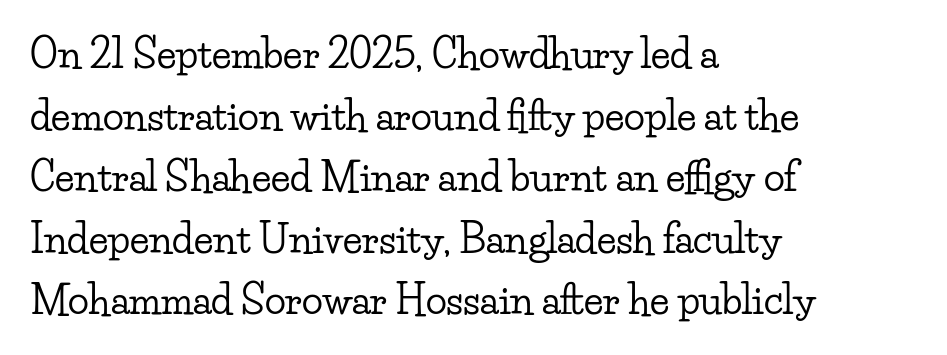
Descenders are the only things crossing below the line. Notice how the passage keeps a crisp vertical edge on the left only. Serif or sans? Serif — the stroke terminals have little feet. The type sits square on the baseline with zero lean. Evenly set lines give the paragraph a standard silhouette.
